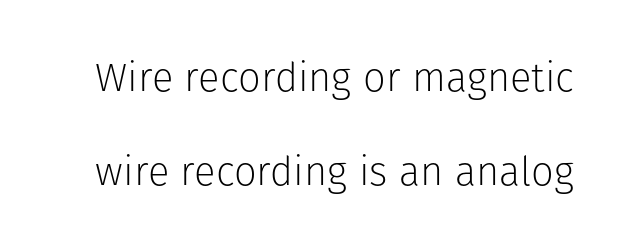
{"serif": "no", "italic": "no", "bold": "no", "weight": "light", "width": "normal", "stroke_contrast": "low", "x_height": "medium", "monospaced": "no", "underline": "no", "line_spacing": "loose", "line_spacing_ratio": 2.36, "letter_spacing": "normal", "letter_spacing_em": 0.0, "glyph_px": 40}
